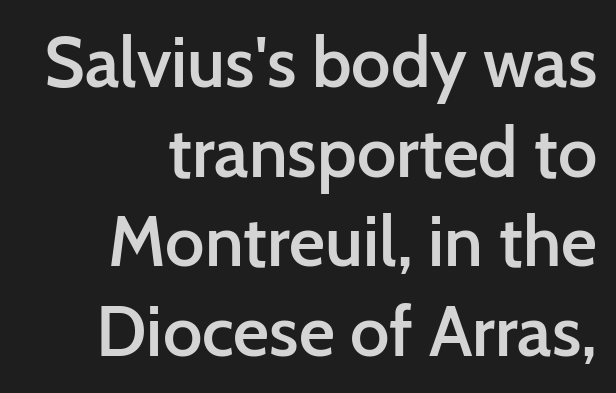
The rendering uses natural spacing where letterforms have individual widths. A typesetter would label this face a sans. The sample has been set in demibold, a notch under bold. Line spacing here is normal. Tall strokes in this sample are plumb rather than angled.
